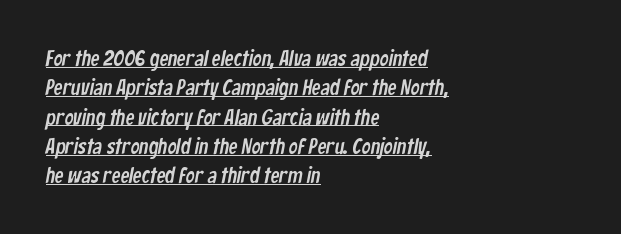
Is there much room between lines? A standard amount, neither cramped nor airy. Words appear dense and cohesive because spacing is normal. This sample is left-justified, so line endings fall wherever the words run out. Descenders here cross a horizontal rule under the line.
